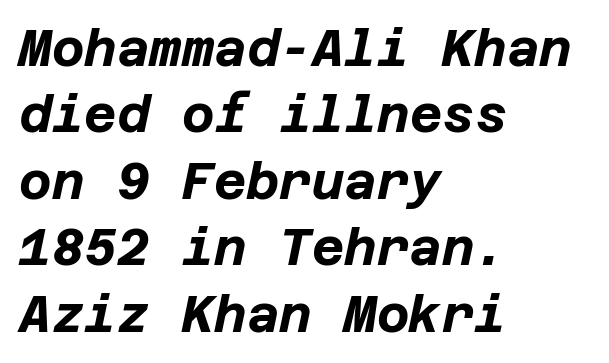
Q: Is the text bold? A: Yes.
Q: Is the text italic (slanted)? A: Yes, it leans right by about 12 degrees.
Q: Is the text underlined? A: No.
Q: How is the paragraph aligned? A: Left-aligned.
Q: Is the spacing between letters normal or unusually wide? A: Normal.
Q: Is the spacing between lines tight, normal or loose? A: Normal.
Q: Width (condensed, normal, or wide)? A: Normal.
Q: Stroke contrast? A: Low.
Q: x-height? A: Large.
